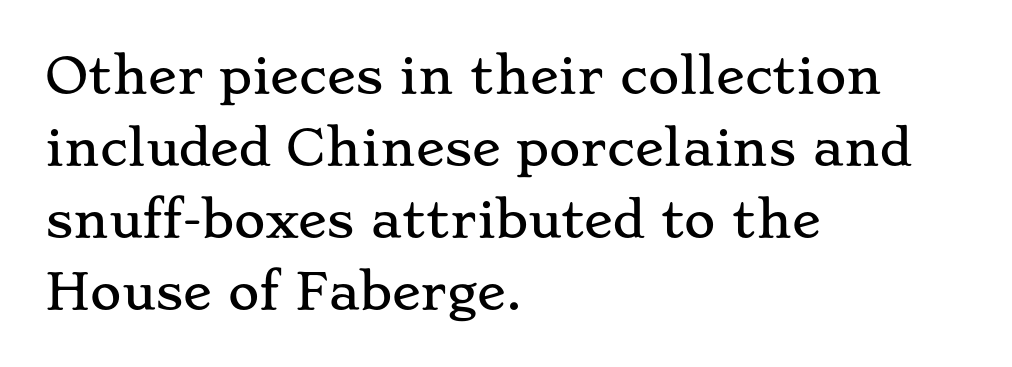
A typesetter would call this leading conventional body-copy spacing. This rendering features lettering with no underline. The font's upright variant was chosen for this text. The rendering anchors every line to the left-hand side. The face used here is proportionally spaced, like ordinary book or web type. Is the letter spacing exaggerated? No — it looks like the ordinary default.
